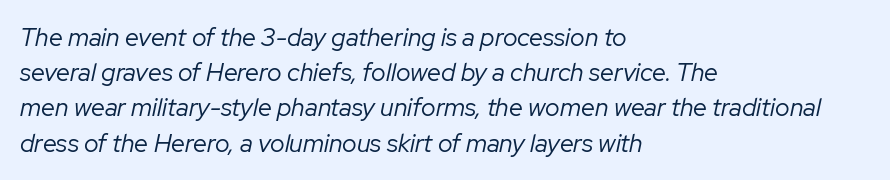
The image shows 25 px text type, italic (leaning right); set left-aligned, normal line spacing (1.41x), normal letter spacing, not underlined.
